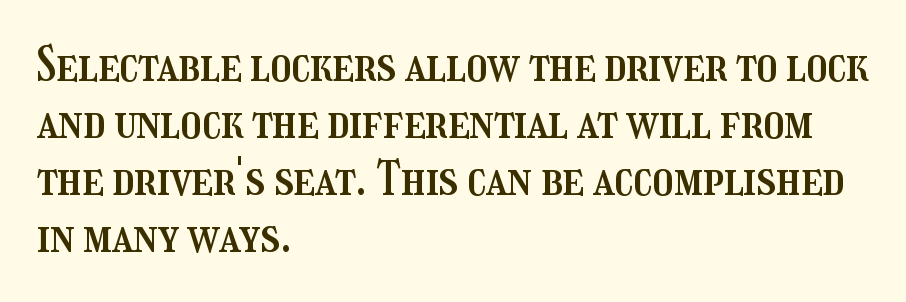
Q: Is the text italic (slanted)? A: No, it is upright.
Q: Is the text underlined? A: No.
Q: How is the paragraph aligned? A: Left-aligned.
Q: Is the spacing between letters normal or unusually wide? A: Normal.
Q: Width (condensed, normal, or wide)? A: Condensed.
Q: Stroke contrast? A: Medium.
Q: x-height? A: Medium.
Q: Monospaced? A: No.
